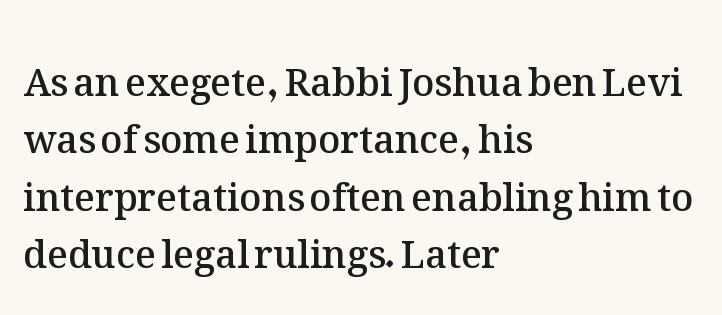
{"italic": "no", "bold": "semi", "weight": "semibold", "width": "normal", "stroke_contrast": "medium", "x_height": "medium", "monospaced": "no", "underline": "no", "align": "left", "line_spacing": "normal", "line_spacing_ratio": 1.51, "letter_spacing": "normal", "letter_spacing_em": 0.0, "glyph_px": 38}
